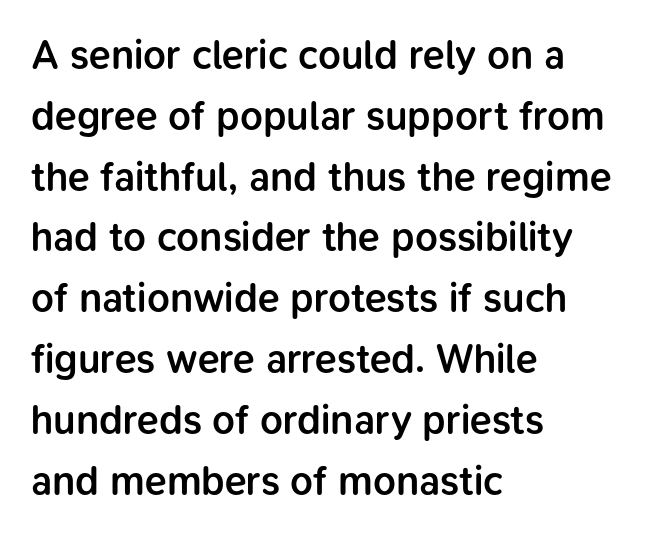
{"serif": "no", "italic": "no", "bold": "semi", "weight": "semibold", "width": "normal", "stroke_contrast": "low", "x_height": "medium", "monospaced": "no", "underline": "no", "align": "left", "line_spacing": "normal", "line_spacing_ratio": 1.52, "letter_spacing": "normal", "letter_spacing_em": 0.0, "glyph_px": 40}
